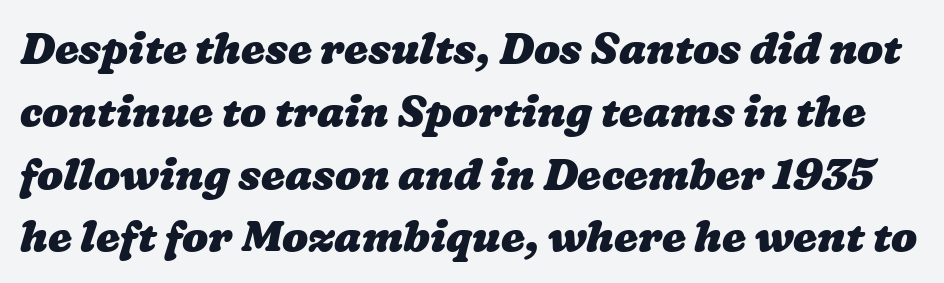
{"bold": "yes", "weight": "heavy", "width": "wide", "stroke_contrast": "low", "x_height": "medium", "monospaced": "no", "underline": "no", "line_spacing": "normal", "line_spacing_ratio": 1.46, "letter_spacing": "normal", "letter_spacing_em": 0.0, "glyph_px": 43}
